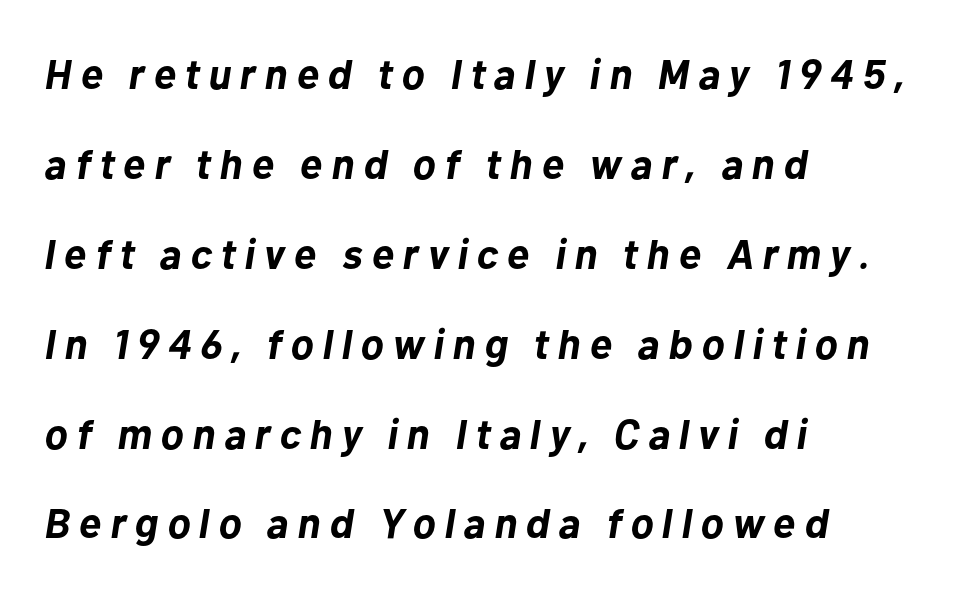
{"italic": "yes", "lean": "right", "slant_degrees": 10, "bold": "yes", "weight": "bold", "width": "normal", "stroke_contrast": "low", "x_height": "medium", "monospaced": "no", "underline": "no", "align": "left", "line_spacing": "loose", "line_spacing_ratio": 2.14, "letter_spacing": "wide", "letter_spacing_em": 0.21, "glyph_px": 42}
